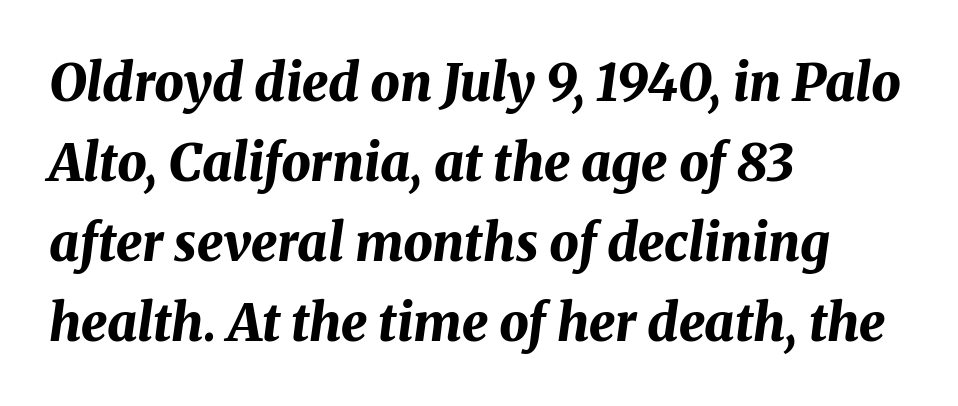
Q: Is the text bold? A: Yes.
Q: Is the text italic (slanted)? A: Yes, it leans right by about 8 degrees.
Q: Is the text underlined? A: No.
Q: How is the paragraph aligned? A: Left-aligned.
Q: Is the spacing between letters normal or unusually wide? A: Normal.
Q: Is the spacing between lines tight, normal or loose? A: Normal.
Q: Width (condensed, normal, or wide)? A: Normal.
Q: Stroke contrast? A: Medium.
Q: x-height? A: Medium.
Q: Monospaced? A: No.
